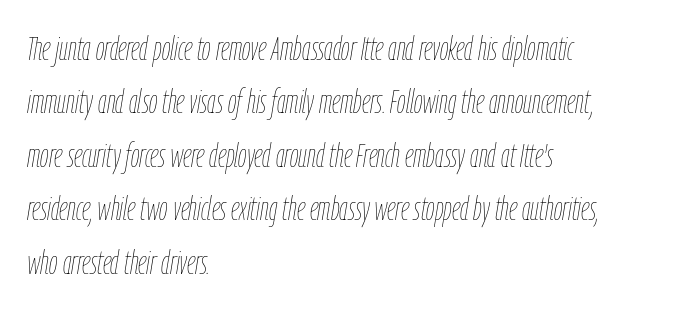
Q: Is the text bold? A: No.
Q: Is the text italic (slanted)? A: Yes, it leans right by about 9 degrees.
Q: Is the text underlined? A: No.
Q: How is the paragraph aligned? A: Left-aligned.
Q: Is the spacing between letters normal or unusually wide? A: Normal.
Q: Is the spacing between lines tight, normal or loose? A: Normal.
Q: Width (condensed, normal, or wide)? A: Condensed.
Q: Stroke contrast? A: Low.
Q: x-height? A: Medium.
Q: Monospaced? A: No.
